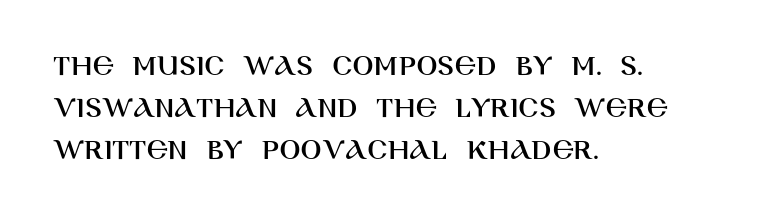
{"serif": "no", "italic": "no", "width": "normal", "stroke_contrast": "high", "x_height": "large", "monospaced": "no", "underline": "no", "align": "left", "line_spacing": "normal", "line_spacing_ratio": 1.36, "letter_spacing": "normal", "letter_spacing_em": 0.0, "glyph_px": 31}
